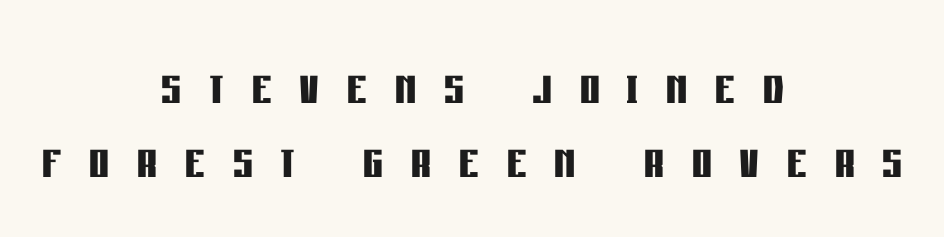
Q: Is the text bold? A: Yes.
Q: Is the text italic (slanted)? A: No, it is upright.
Q: Is the typeface a serif or a sans-serif typeface? A: Sans-serif.
Q: Is the text underlined? A: No.
Q: How is the paragraph aligned? A: Centered.
Q: Is the spacing between letters normal or unusually wide? A: Unusually wide.
Q: Width (condensed, normal, or wide)? A: Condensed.
Q: Stroke contrast? A: Low.
Q: x-height? A: Large.
Q: Monospaced? A: No.
